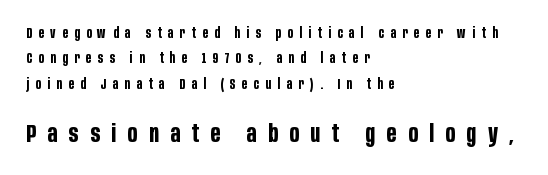
The rendering uses a bold face; every stroke is thick and dark. If you drew a line through each stem, it would be perfectly vertical. You could only call the tracking loose — the letters float apart. The face used here appears at its bigger size in the lower chunk. Typeset ragged right — the left edge is the straight one.
